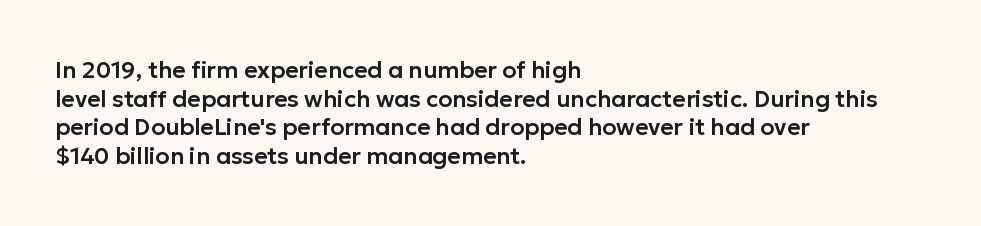
Each line starts at the same left margin while the right side varies. This sample uses plain, unmodified letter spacing. Only glyphs here, with clear space below each row. The letters stand upright; this is a roman face.
